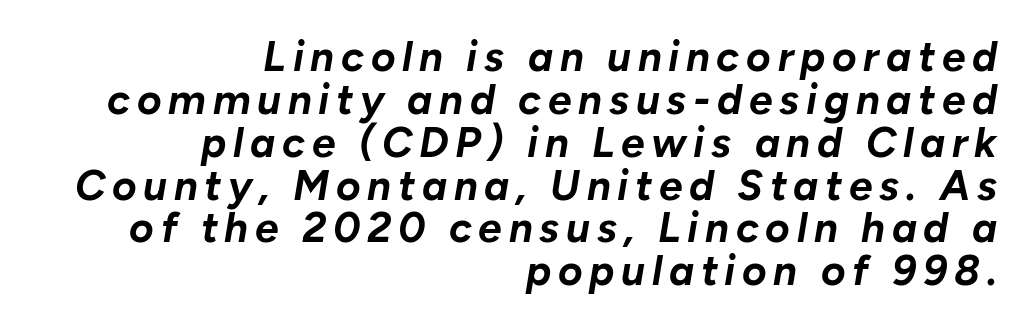
These lines stack with their right ends in a neat column. Quick note: italic. Emphasis by weight is at full strength: bold. Is this a fixed-width face? No — the glyphs have proportional, varying widths.
